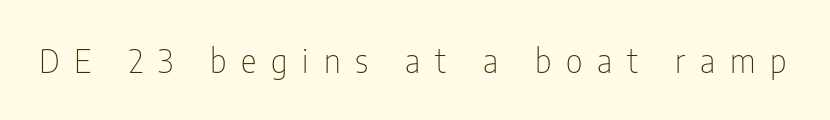
Q: Is the text bold? A: No.
Q: Is the text italic (slanted)? A: No, it is upright.
Q: Is the typeface a serif or a sans-serif typeface? A: Sans-serif.
Q: Is the text underlined? A: No.
Q: Is the spacing between letters normal or unusually wide? A: Unusually wide.
Q: Width (condensed, normal, or wide)? A: Condensed.
Q: Stroke contrast? A: Low.
Q: x-height? A: Medium.
Q: Monospaced? A: No.
